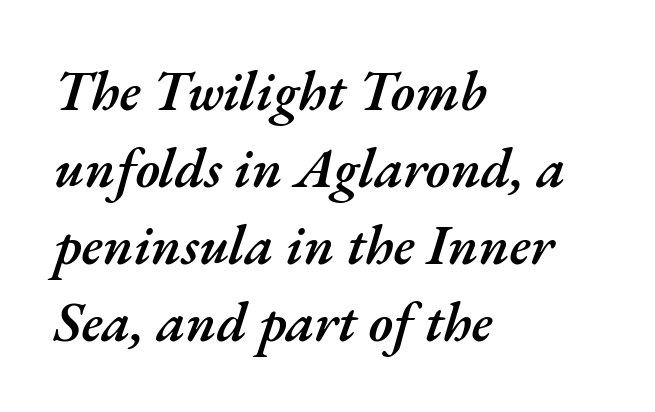
The image shows 55 px semibold type, italic (leaning right); set left-aligned, normal line spacing (1.4x), normal letter spacing, not underlined; medium stroke contrast and a small x-height.
